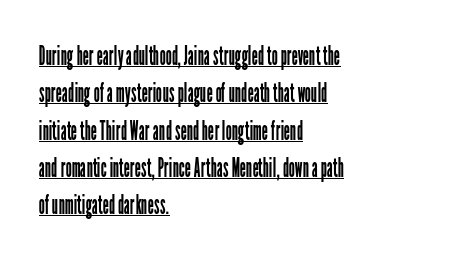
{"italic": "no", "bold": "no", "underline": "yes", "align": "left", "line_spacing": "normal", "line_spacing_ratio": 1.38, "letter_spacing": "normal", "letter_spacing_em": 0.0, "glyph_px": 27}
